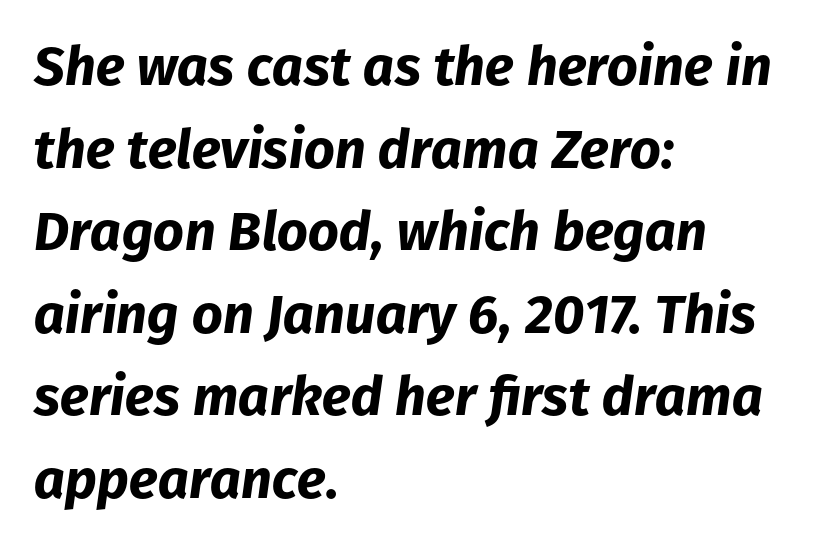
The image shows 54 px bold type, italic (leaning right); set left-aligned, normal line spacing (1.53x), normal letter spacing, not underlined; low stroke contrast and a medium x-height.
